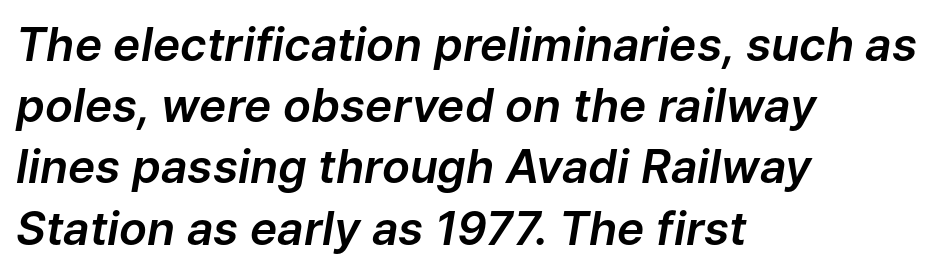
Words float on clear page, feet unadorned. Honestly, the letter spacing is just normal — you wouldn't notice it. The rendering anchors every line to the left-hand side. Each letter keeps its own natural width here, so spacing adapts to shape.
